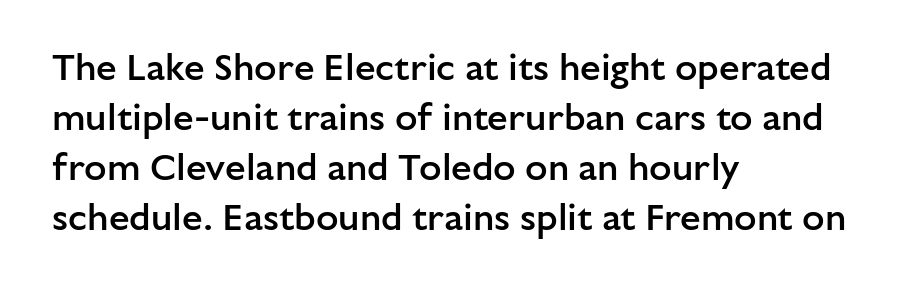
Horizontal alignment here is leftward, the default for most running prose. These lines are rendered in a variable-pitch font. Unlike a traditional serif, this face leaves its strokes unadorned. Underline: absent. Is there any slant? The stems are plumb. Baseline-to-baseline distance is the conventional proportion of letter height.
